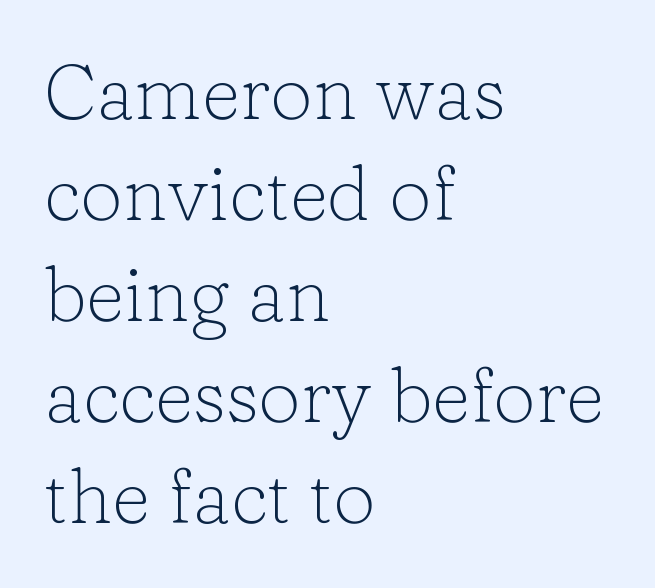
The image shows 76 px light serif type, upright; set left-aligned, normal line spacing (1.33x), normal letter spacing, not underlined; low stroke contrast and a medium x-height.
